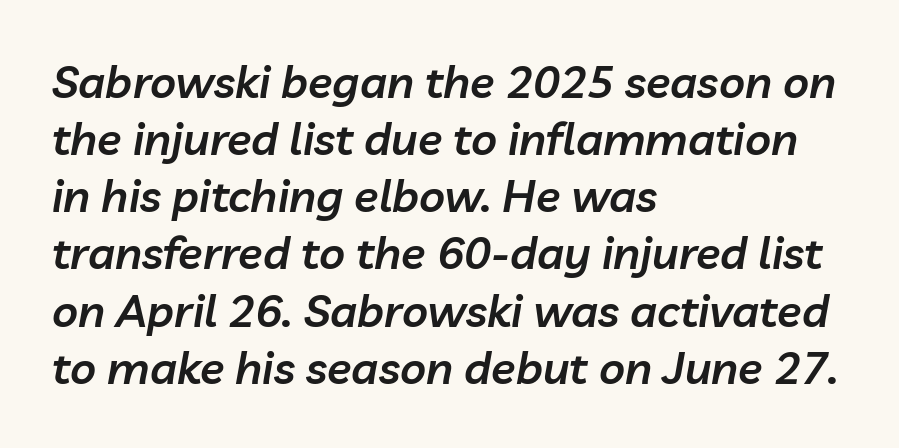
Q: Is the text bold? A: Semi-bold.
Q: Is the text italic (slanted)? A: Yes, it leans right by about 10 degrees.
Q: Is the text underlined? A: No.
Q: How is the paragraph aligned? A: Left-aligned.
Q: Is the spacing between letters normal or unusually wide? A: Normal.
Q: Is the spacing between lines tight, normal or loose? A: Normal.
Q: Width (condensed, normal, or wide)? A: Normal.
Q: Stroke contrast? A: Low.
Q: x-height? A: Medium.
Q: Monospaced? A: No.
